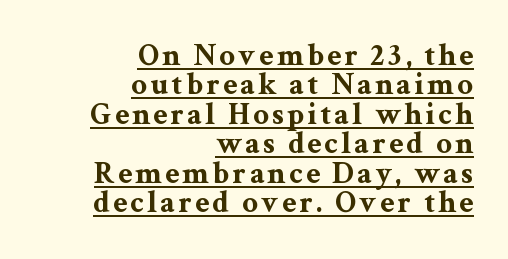
The image shows 31 px bold, wide serif type, upright; set right-aligned, tight line spacing (0.95x), underlined; medium stroke contrast and a medium x-height.
